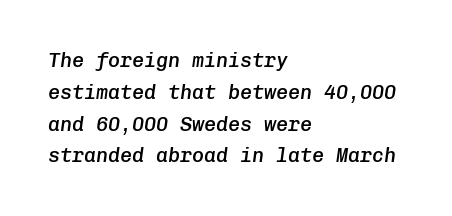
The sample has been set in demibold, a notch under bold. Interline gaps are of average width in this sample. Leftover space on each line is placed entirely after the last word. The axis of the letterforms is tilted away from vertical.
